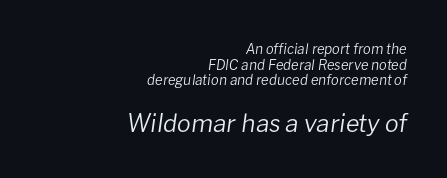
Q: Is the text bold? A: No.
Q: Is the text italic (slanted)? A: Yes, it leans right by about 8 degrees.
Q: Is the text underlined? A: No.
Q: How is the paragraph aligned? A: Right-aligned.
Q: Is the spacing between letters normal or unusually wide? A: Normal.
Q: Is the spacing between lines tight, normal or loose? A: Tight.
Q: Which block of text is set in a larger size, the first (top) or the second (bottom)? A: The second (bottom) one.
